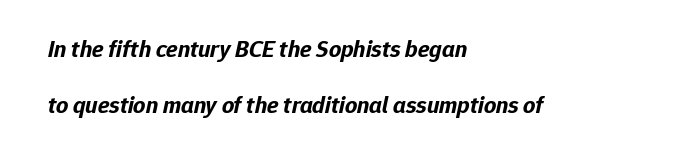
The image shows 24 px bold type, italic (leaning right); set left-aligned, loose line spacing (2.33x), normal letter spacing, not underlined.
